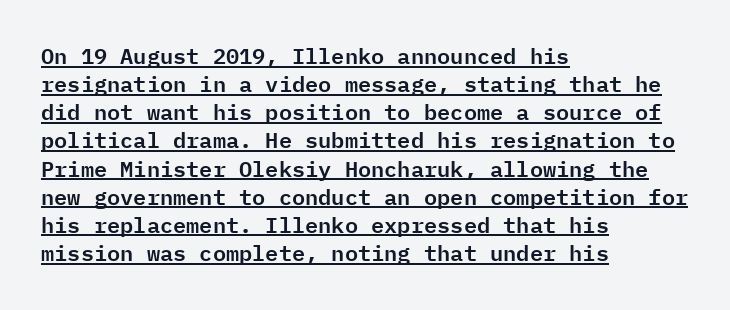
Line starts are locked; line ends wander. This block has exactly the height ordinary leading produces. This is underlined copy, the kind a proofreader might mark for attention. Nobody touched the tracking dial on this one. The letters stand upright; this is a roman face.
